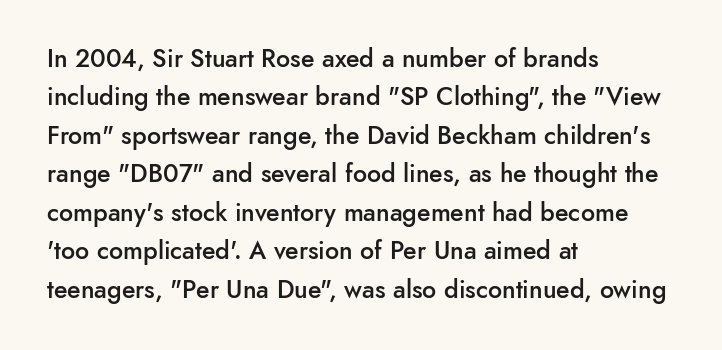
The image shows 25 px text type, upright; set left-aligned, normal line spacing (1.54x), normal letter spacing, not underlined.
